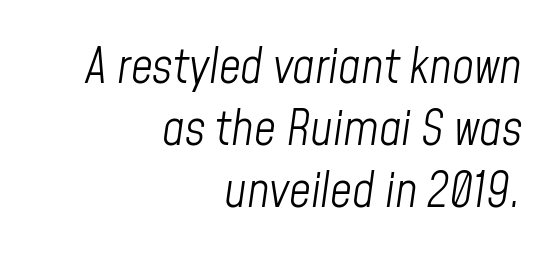
The tracking reads as untouched default to a designer's eye. Quick note: underline off. Leading: standard. The rag falls on the left side of this text block.
